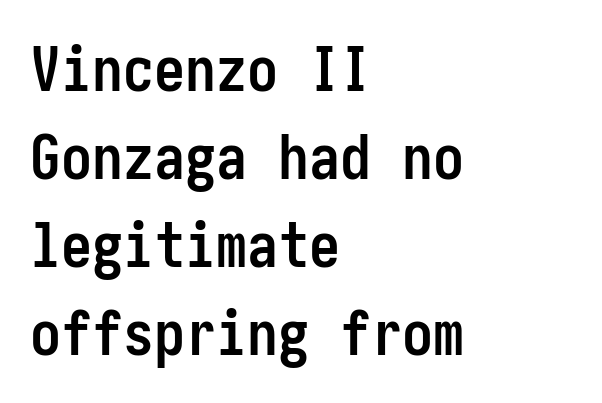
The image shows 62 px semibold, condensed sans-serif type, upright; set left-aligned, normal line spacing (1.42x), normal letter spacing, not underlined; low stroke contrast and a medium x-height.
